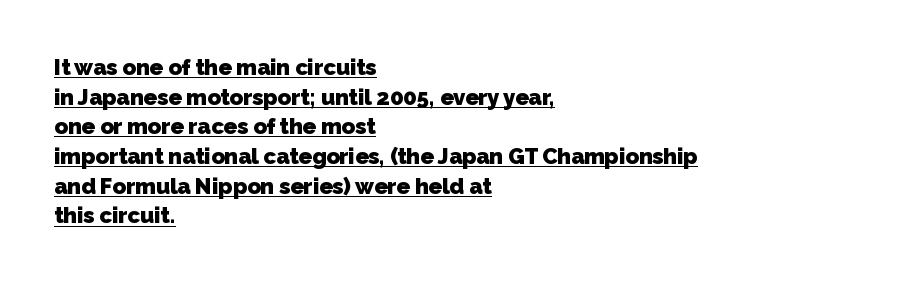
Notice how a bar underscores the lettering throughout. The paragraph has a hard left edge and a soft right edge. You could call the tracking neutral — neither tight nor loose. Whoever set this chose a conventional vertical rhythm. Notice how thick the strokes are: this is what a full bold looks like.
